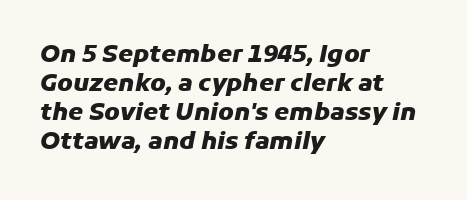
Plenty of ink on the page — the face is bold. Does the lettering tilt? It does — this is italic. If you drew a ruler down the left edge, every line would touch it. Bare-footed words on every line. Short note: letters normally spaced.
